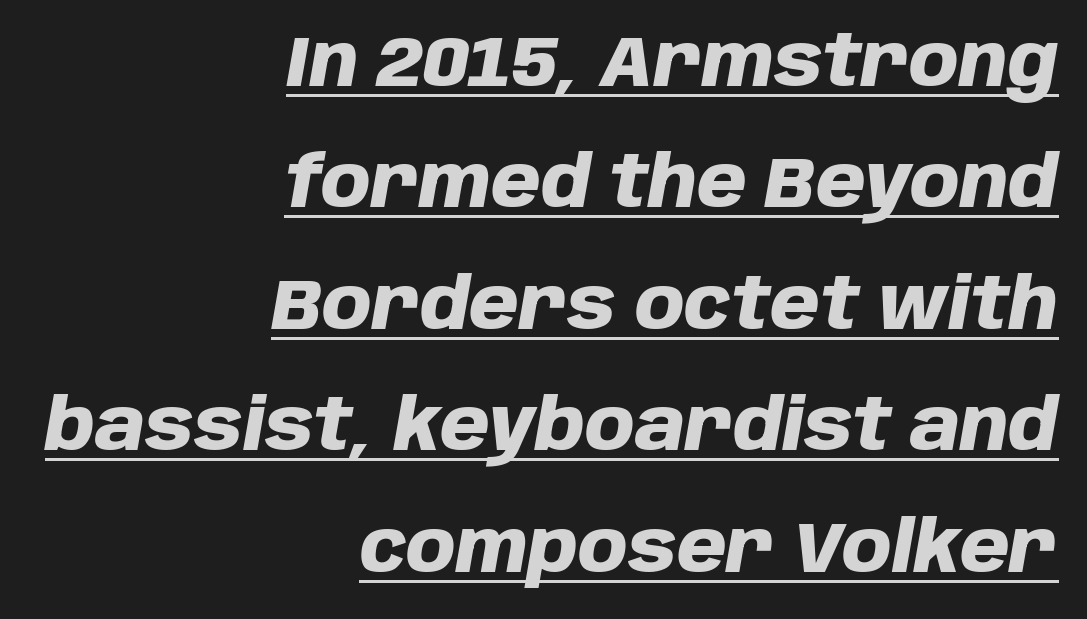
This sample carries an underscore along the baseline area. The typography opts for an oblique posture over an upright one. Tracking here is standard; glyphs follow each other at the usual distance. A full-strength bold gives these letters their thick strokes. Note the varied advance widths — an 'i' is clearly narrower than an 'm'. The typesetter chose a ragged-left arrangement here.
